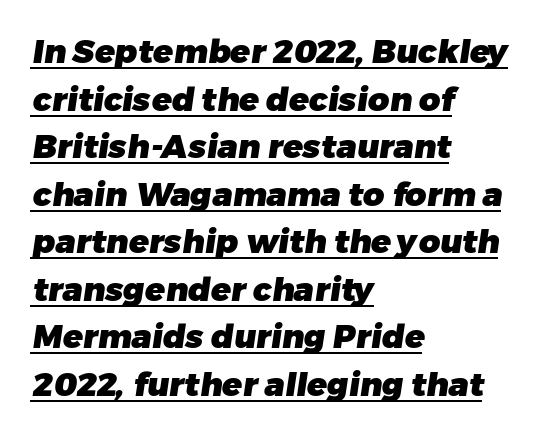
Weight check: bold — yes, fully. Note the varied advance widths — an 'i' is clearly narrower than an 'm'. The text was rendered using a sans face with plain stroke endings. The passage shown is underscored from start to finish.
